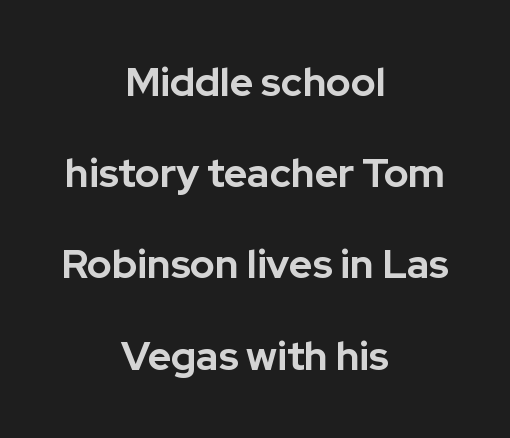
The image shows 40 px bold sans-serif type, upright; set centered, loose line spacing (2.28x), normal letter spacing, not underlined; low stroke contrast and a medium x-height.
